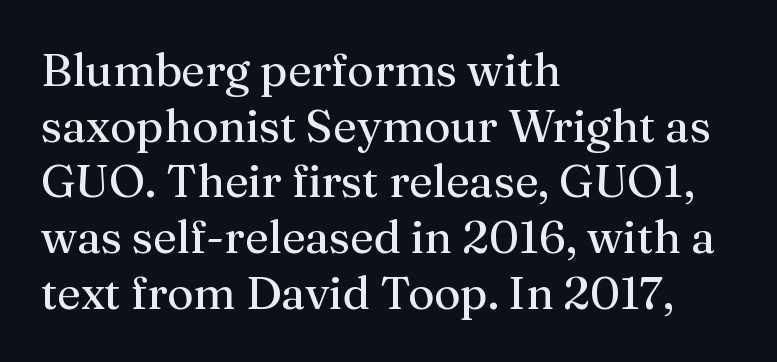
The image shows 46 px regular-weight serif type, upright; set left-aligned, line spacing 1.21x, normal letter spacing, not underlined; medium stroke contrast and a medium x-height.
